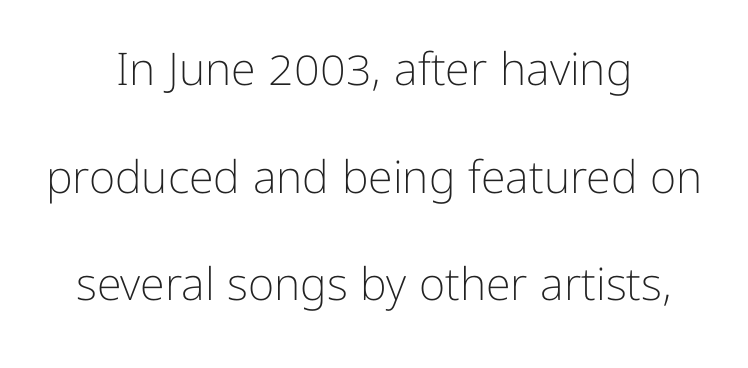
{"serif": "no", "italic": "no", "bold": "no", "weight": "light", "width": "normal", "stroke_contrast": "low", "x_height": "medium", "monospaced": "no", "underline": "no", "align": "center", "line_spacing": "loose", "line_spacing_ratio": 2.39, "letter_spacing": "normal", "letter_spacing_em": 0.0, "glyph_px": 45}
